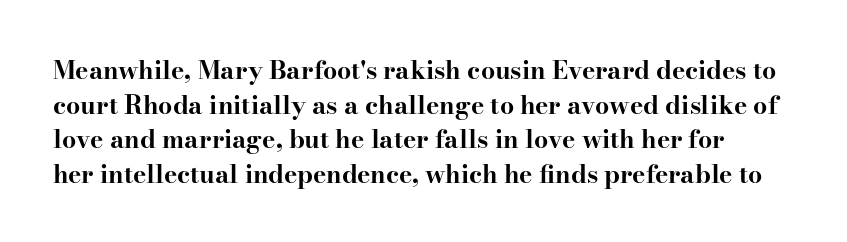
Q: Is the text bold? A: Yes.
Q: Is the text italic (slanted)? A: No, it is upright.
Q: Is the text underlined? A: No.
Q: Is the spacing between letters normal or unusually wide? A: Normal.
Q: Is the spacing between lines tight, normal or loose? A: Normal.
